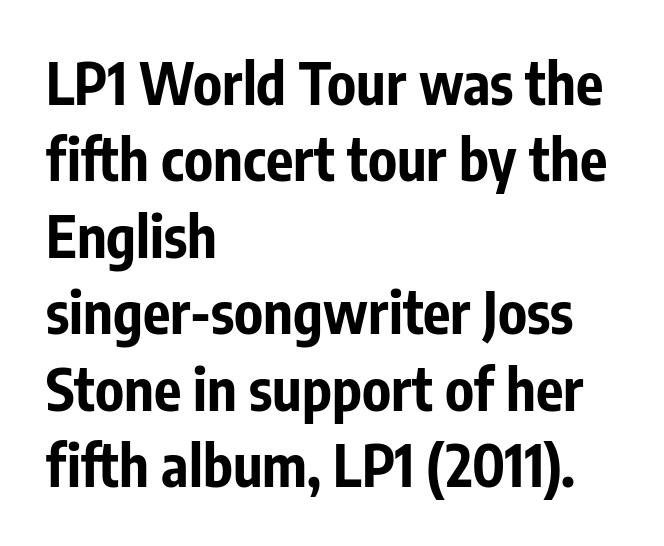
{"serif": "no", "italic": "no", "bold": "yes", "weight": "bold", "width": "condensed", "stroke_contrast": "low", "x_height": "medium", "monospaced": "no", "underline": "no", "align": "left", "line_spacing": "normal", "line_spacing_ratio": 1.34, "letter_spacing": "normal", "letter_spacing_em": 0.0, "glyph_px": 57}
